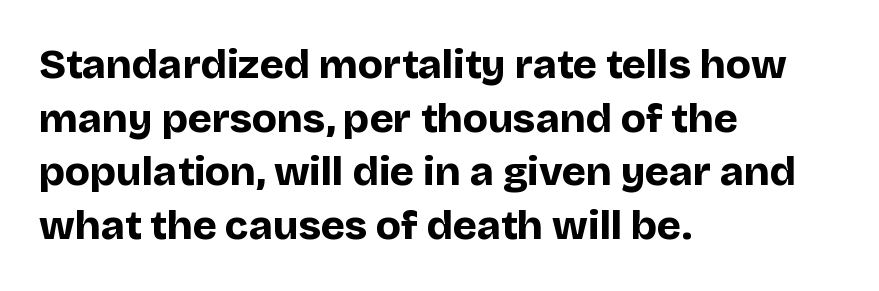
A typesetter would call this leading conventional body-copy spacing. The lines are quadded left. Plenty of ink on the page — the face is bold. Characters follow at the spacing the type designer built in. Descenders are the only things crossing below the line. Note the varied advance widths — an 'i' is clearly narrower than an 'm'.
